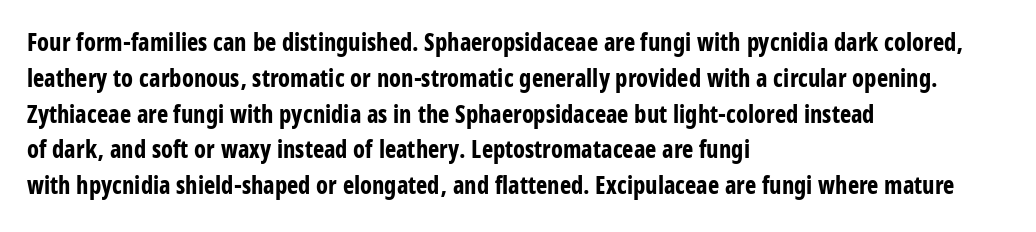
Italic: no, the glyphs are upright roman. Reading down the column, the eye jumps a familiar distance to each next line. Each row of text sits above clean, open space. Chunky letters — that's bold for sure.
